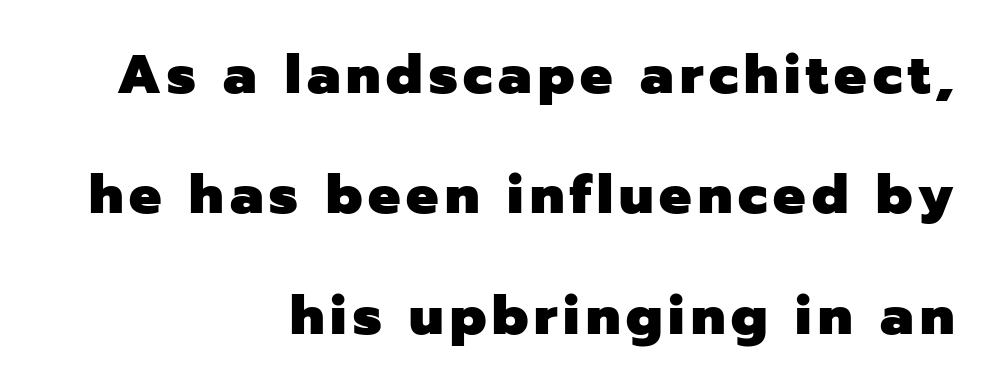
The image shows 54 px heavy sans-serif type, upright; set right-aligned, loose line spacing (2.23x), not underlined; low stroke contrast and a medium x-height.
